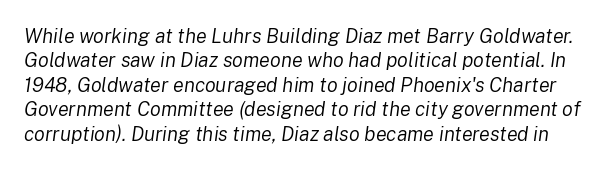
{"italic": "yes", "lean": "right", "slant_degrees": 8, "bold": "no", "underline": "no", "line_spacing_ratio": 1.22, "letter_spacing": "normal", "letter_spacing_em": 0.0, "glyph_px": 20}
